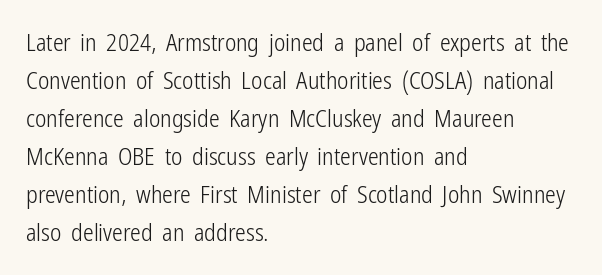
Q: Is the text bold? A: No.
Q: Is the text italic (slanted)? A: No, it is upright.
Q: Is the text underlined? A: No.
Q: How is the paragraph aligned? A: Left-aligned.
Q: Is the spacing between letters normal or unusually wide? A: Normal.
Q: Is the spacing between lines tight, normal or loose? A: Normal.
